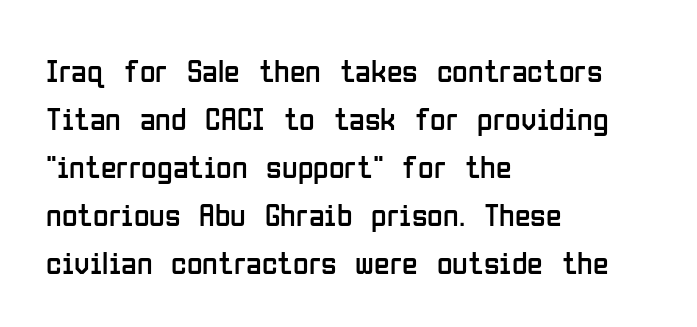
{"serif": "no", "italic": "no", "bold": "no", "weight": "regular", "width": "condensed", "stroke_contrast": "low", "x_height": "medium", "monospaced": "no", "underline": "no", "align": "left", "line_spacing": "normal", "line_spacing_ratio": 1.5, "letter_spacing": "normal", "letter_spacing_em": 0.0, "glyph_px": 32}
